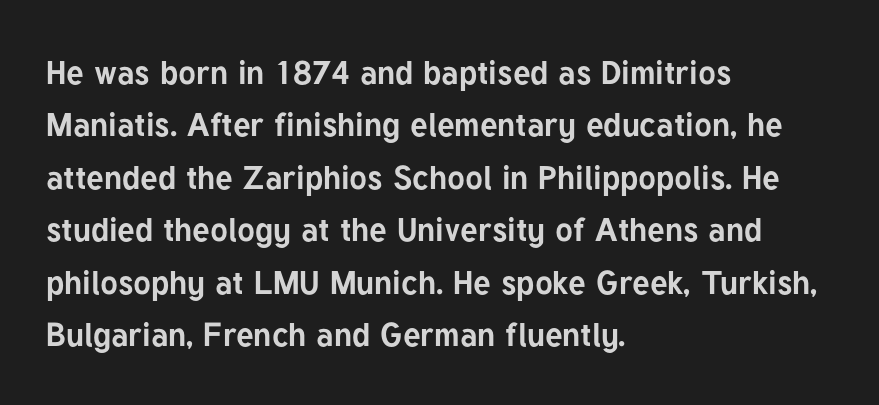
What weight is shown? A full bold with thick strokes. Every stem runs plumb, perpendicular to the baseline. Is this a sans? Yes — the strokes have no serifs. Here the glyphs are tracked normally, forming tight word shapes. Has an underline been added? It has not.
